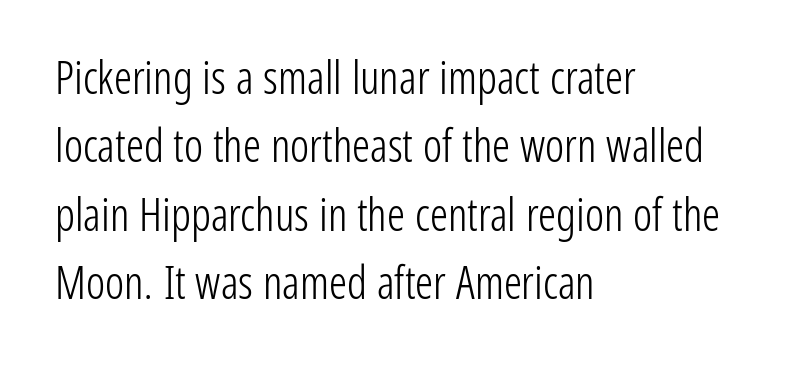
Does the lettering tilt? It doesn't — this is upright. Each new line begins a customary step beneath the previous one. Descender tails drop into unmarked territory. Is this a heavy cut? Hardly; it is regular or lighter.
